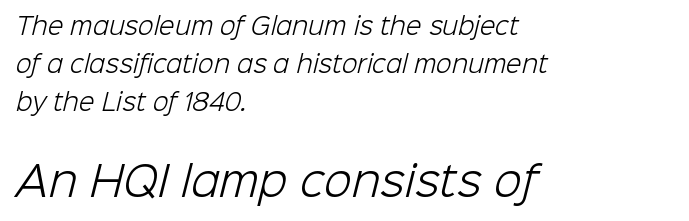
{"serif": "no", "bold": "no", "weight": "light", "width": "normal", "stroke_contrast": "low", "x_height": "medium", "monospaced": "no", "underline": "no", "align": "left", "line_spacing": "normal", "line_spacing_ratio": 1.65, "letter_spacing": "normal", "letter_spacing_em": 0.0, "larger_block": "second", "size_ratio": 1.78, "glyph_px": 41}
